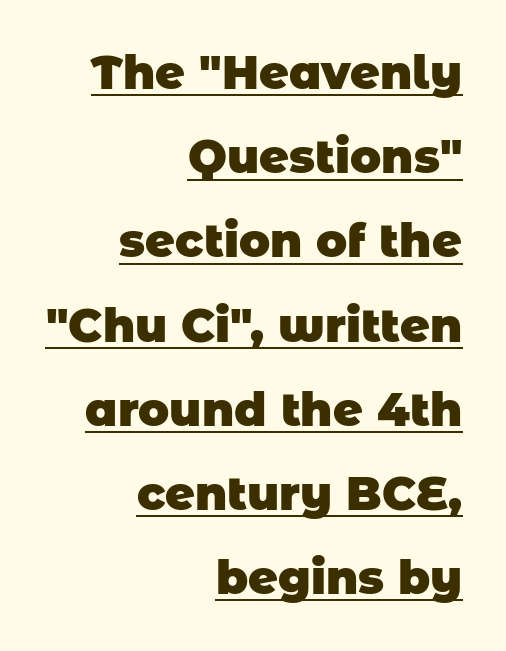
{"serif": "no", "bold": "yes", "weight": "heavy", "width": "normal", "stroke_contrast": "low", "x_height": "large", "monospaced": "no", "underline": "yes", "align": "right", "line_spacing_ratio": 1.83, "letter_spacing": "normal", "letter_spacing_em": 0.0, "glyph_px": 46}
